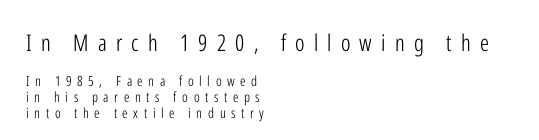
The image shows 23 px text type, upright; set left-aligned, tight line spacing (1.14x), unusually wide letter spacing (+0.4 em), not underlined; the first (top) block is 1.64x larger.
